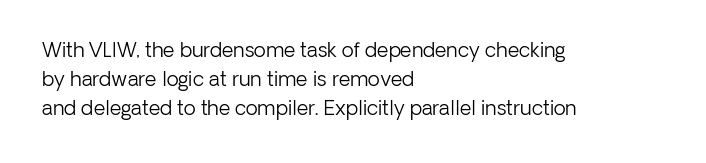
{"italic": "no", "bold": "no", "underline": "no", "align": "left", "line_spacing": "normal", "line_spacing_ratio": 1.46, "letter_spacing": "normal", "letter_spacing_em": 0.0, "glyph_px": 20}
